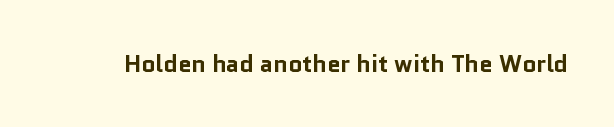
The image shows 24 px bold type, upright; set normal letter spacing, not underlined.
